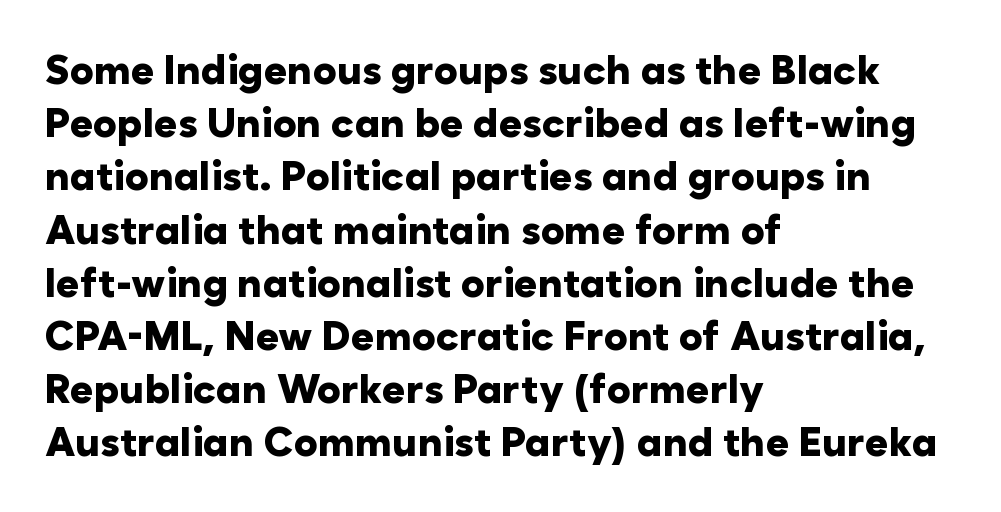
The line texture is even and compact thanks to regular tracking. In terms of weight, the rendering is a true, heavy bold. Proportional: the letters do not fall into vertical columns. Honestly, the row spacing looks completely unremarkable. The lettering holds an erect, upright posture throughout.
